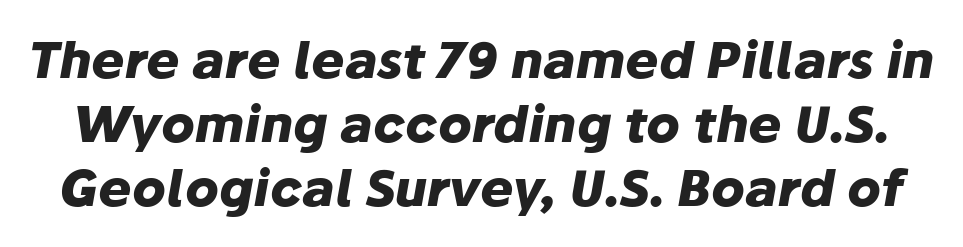
This sample uses an oblique cut, with every glyph tilted off the vertical. The area under the type is left untouched. There is no visible air inserted between adjacent glyphs. If you measured baseline to baseline, you'd find a middling distance.
